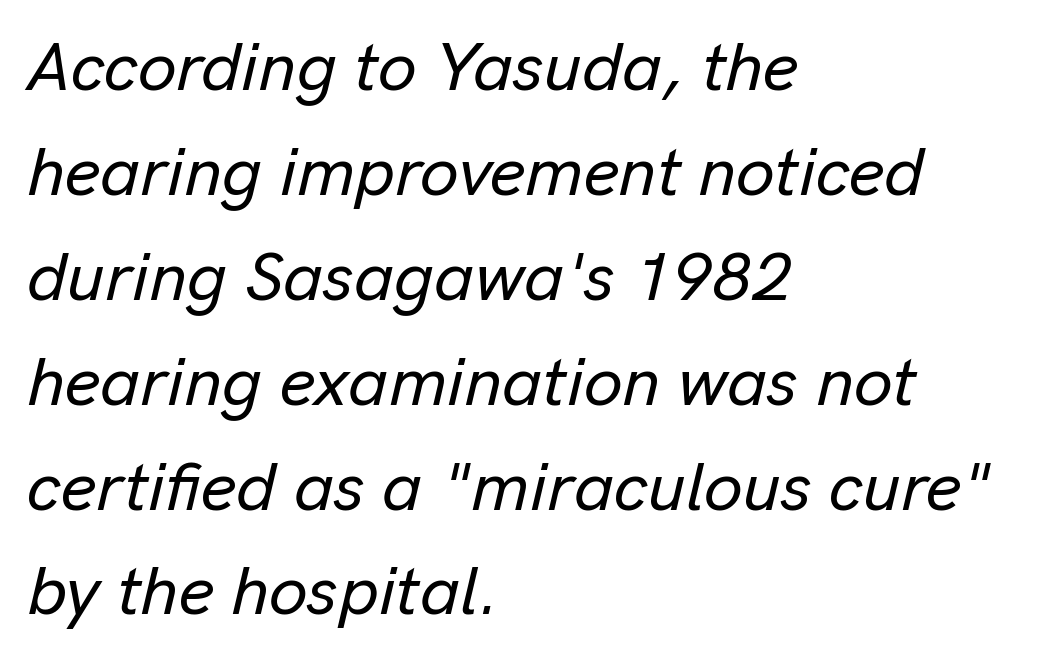
{"italic": "yes", "lean": "right", "slant_degrees": 13, "width": "normal", "stroke_contrast": "low", "x_height": "medium", "monospaced": "no", "underline": "no", "align": "left", "line_spacing": "normal", "line_spacing_ratio": 1.52, "letter_spacing": "normal", "letter_spacing_em": 0.0, "glyph_px": 69}
